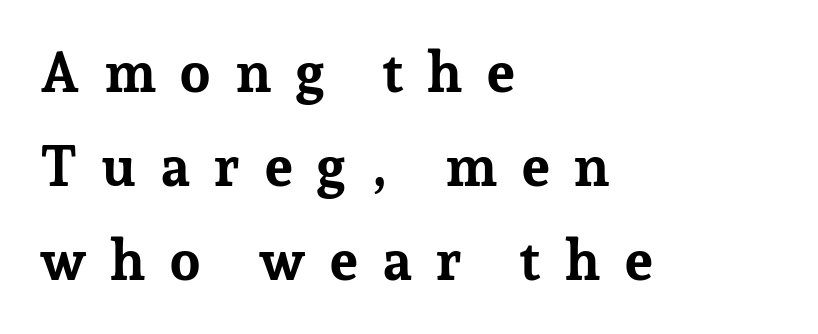
Q: Is the text bold? A: Yes.
Q: Is the text italic (slanted)? A: No, it is upright.
Q: Is the typeface a serif or a sans-serif typeface? A: Serif.
Q: Is the text underlined? A: No.
Q: How is the paragraph aligned? A: Left-aligned.
Q: Is the spacing between letters normal or unusually wide? A: Unusually wide.
Q: Is the spacing between lines tight, normal or loose? A: Normal.
Q: Width (condensed, normal, or wide)? A: Normal.
Q: Stroke contrast? A: Low.
Q: x-height? A: Medium.
Q: Monospaced? A: No.
